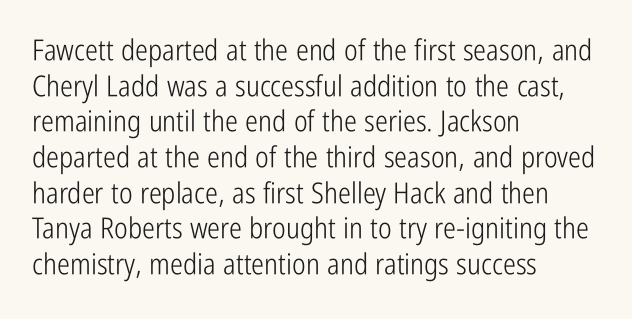
{"serif": "no", "italic": "no", "bold": "no", "weight": "light", "width": "condensed", "stroke_contrast": "low", "x_height": "medium", "monospaced": "no", "underline": "no", "align": "left", "line_spacing_ratio": 1.23, "letter_spacing": "normal", "letter_spacing_em": 0.0, "glyph_px": 29}
